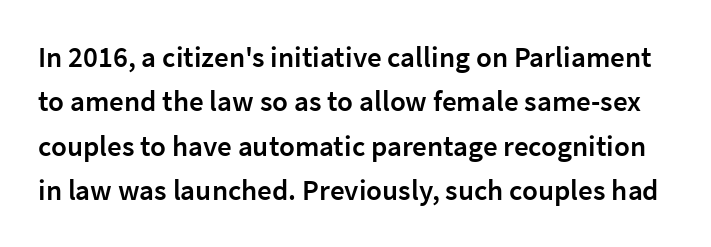
The image shows 29 px semibold sans-serif type, upright; set normal line spacing (1.53x), normal letter spacing, not underlined; low stroke contrast and a medium x-height.
